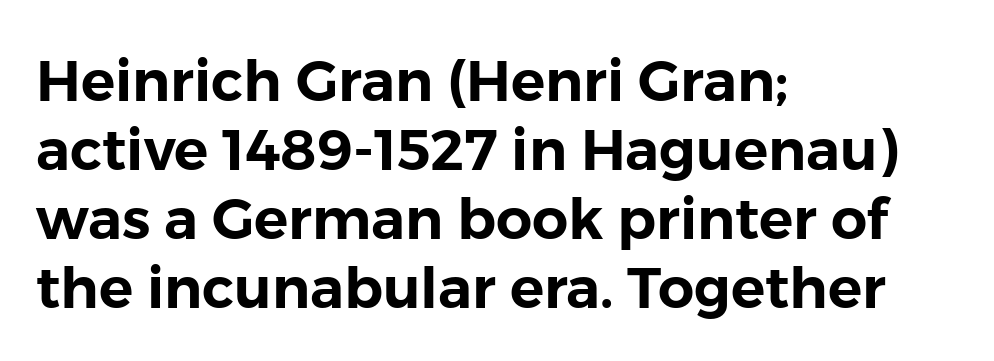
Unlike a traditional serif, this face leaves its strokes unadorned. Is there any slant? The stems are plumb. These lines stack with their left ends in a neat column. The face used here is proportionally spaced, like ordinary book or web type.
